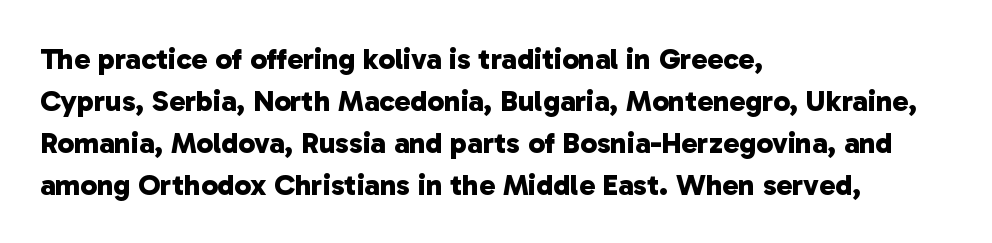
Q: Is the text bold? A: Yes.
Q: Is the typeface a serif or a sans-serif typeface? A: Sans-serif.
Q: Is the text underlined? A: No.
Q: How is the paragraph aligned? A: Left-aligned.
Q: Is the spacing between letters normal or unusually wide? A: Normal.
Q: Is the spacing between lines tight, normal or loose? A: Normal.
Q: Width (condensed, normal, or wide)? A: Normal.
Q: Stroke contrast? A: Low.
Q: x-height? A: Medium.
Q: Monospaced? A: No.
